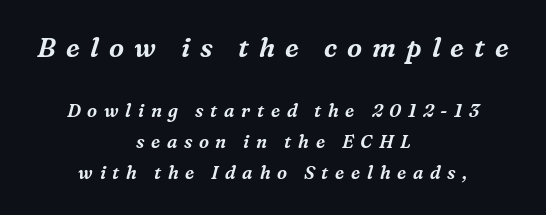
Q: Is the text italic (slanted)? A: Yes, it leans right by about 16 degrees.
Q: Is the text underlined? A: No.
Q: How is the paragraph aligned? A: Centered.
Q: Is the spacing between letters normal or unusually wide? A: Unusually wide.
Q: Which block of text is set in a larger size, the first (top) or the second (bottom)? A: The first (top) one.
